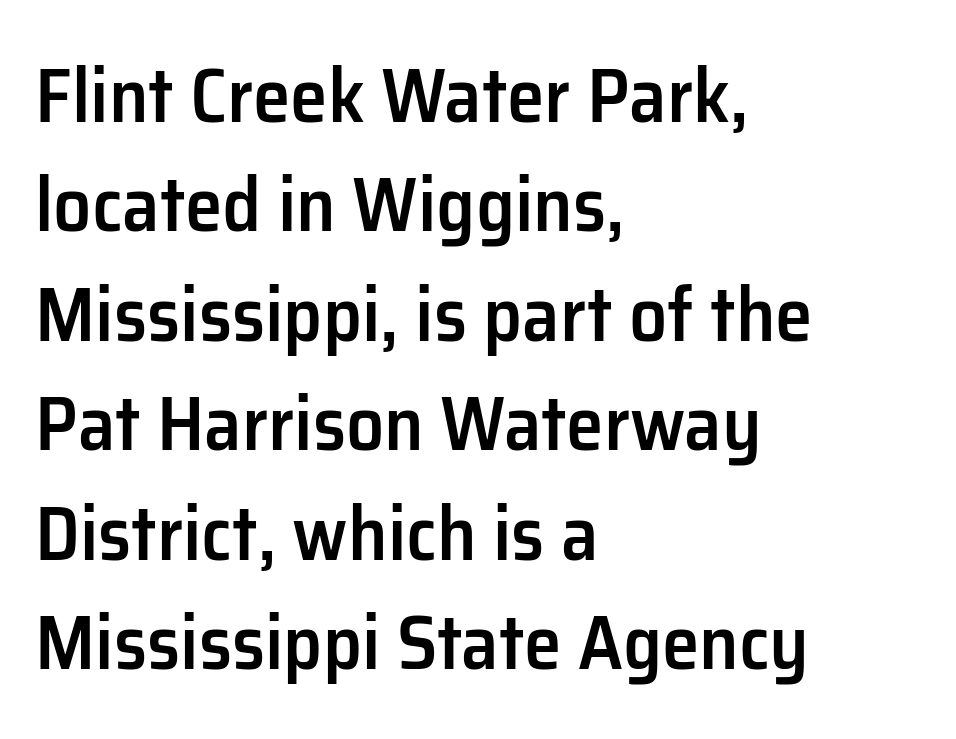
The image shows 76 px semibold sans-serif type, upright; set left-aligned, normal line spacing (1.44x), normal letter spacing, not underlined; low stroke contrast and a medium x-height.
